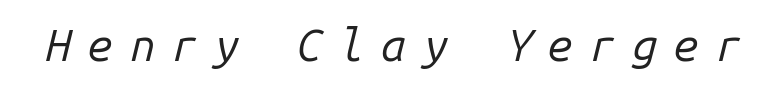
The image shows 45 px regular-weight type, italic (leaning right), monospaced; set unusually wide letter spacing (+0.37 em), not underlined; low stroke contrast and a medium x-height.
